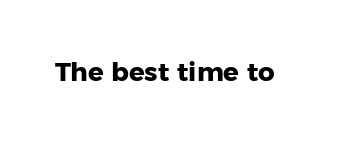
{"italic": "no", "bold": "yes", "underline": "no", "letter_spacing": "normal", "letter_spacing_em": 0.0, "glyph_px": 26}
